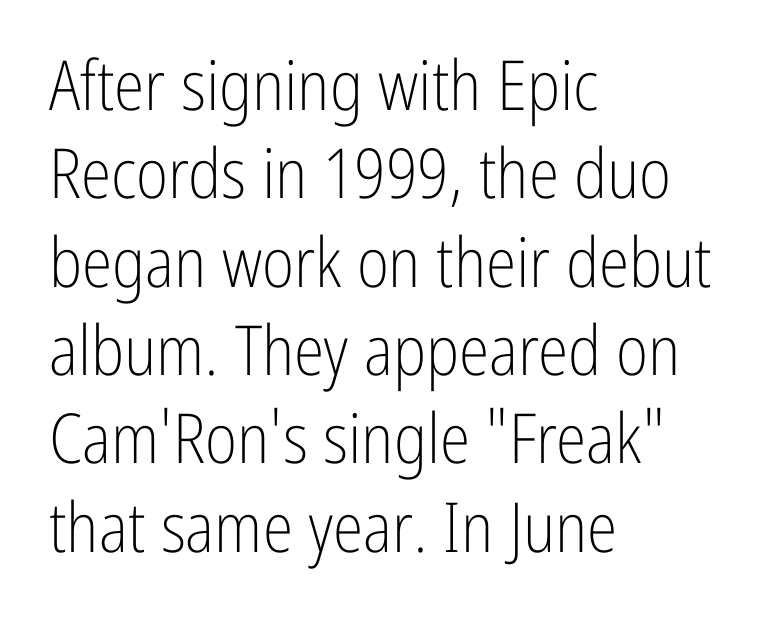
Q: Is the text bold? A: No.
Q: Is the text italic (slanted)? A: No, it is upright.
Q: Is the typeface a serif or a sans-serif typeface? A: Sans-serif.
Q: Is the text underlined? A: No.
Q: How is the paragraph aligned? A: Left-aligned.
Q: Is the spacing between letters normal or unusually wide? A: Normal.
Q: Is the spacing between lines tight, normal or loose? A: Normal.
Q: Width (condensed, normal, or wide)? A: Condensed.
Q: Stroke contrast? A: Low.
Q: x-height? A: Medium.
Q: Monospaced? A: No.
